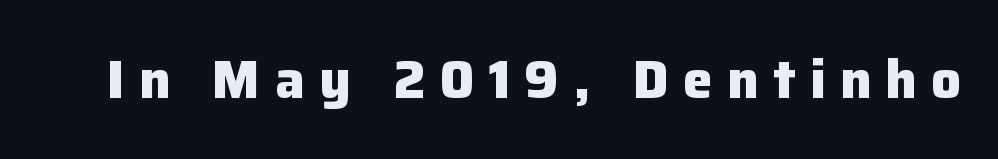
Q: Is the text bold? A: Yes.
Q: Is the text italic (slanted)? A: No, it is upright.
Q: Is the typeface a serif or a sans-serif typeface? A: Sans-serif.
Q: Is the text underlined? A: No.
Q: Is the spacing between letters normal or unusually wide? A: Unusually wide.
Q: Width (condensed, normal, or wide)? A: Normal.
Q: Stroke contrast? A: Low.
Q: x-height? A: Medium.
Q: Monospaced? A: No.
